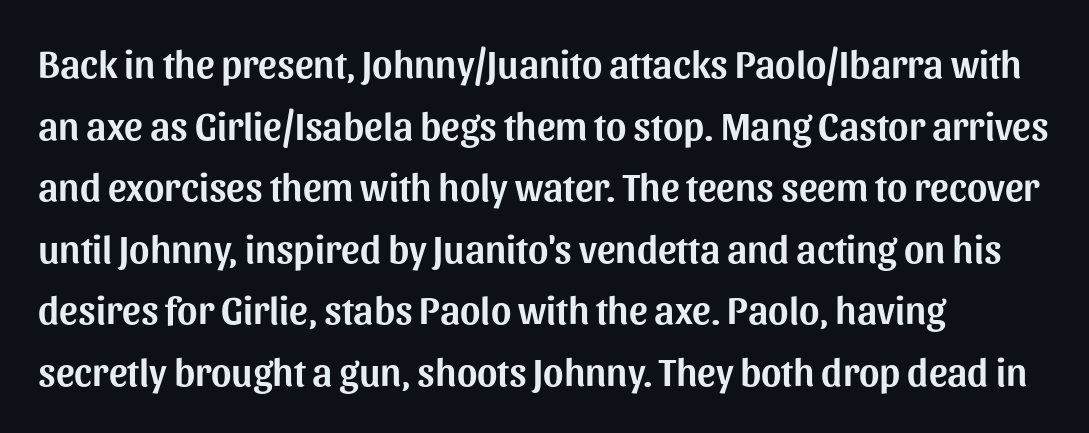
Q: Is the text italic (slanted)? A: No, it is upright.
Q: Is the typeface a serif or a sans-serif typeface? A: Sans-serif.
Q: Is the text underlined? A: No.
Q: How is the paragraph aligned? A: Left-aligned.
Q: Is the spacing between letters normal or unusually wide? A: Normal.
Q: Is the spacing between lines tight, normal or loose? A: Normal.
Q: Width (condensed, normal, or wide)? A: Normal.
Q: Stroke contrast? A: Medium.
Q: x-height? A: Medium.
Q: Monospaced? A: No.
